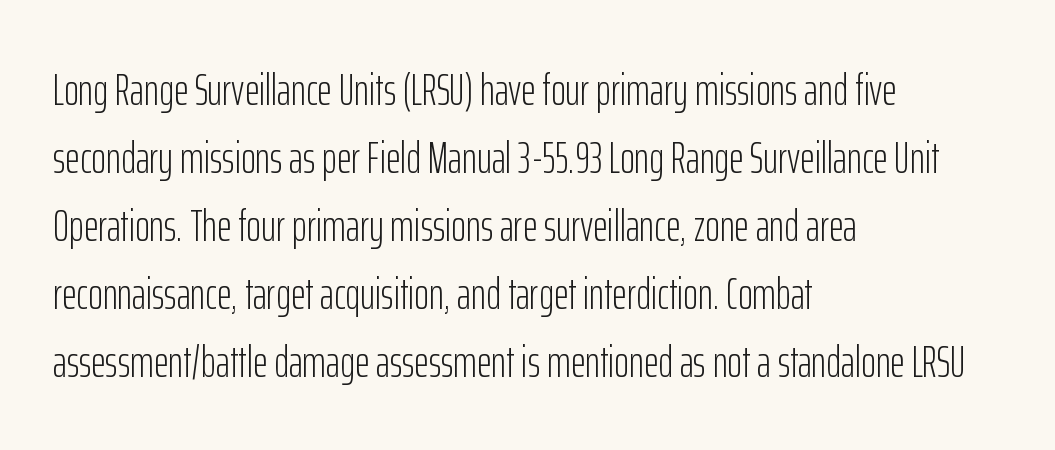
The image shows 45 px light, condensed sans-serif type, upright; set left-aligned, normal line spacing (1.51x), normal letter spacing, not underlined; low stroke contrast and a medium x-height.
